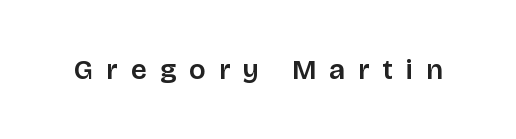
Q: Is the text italic (slanted)? A: No, it is upright.
Q: Is the typeface a serif or a sans-serif typeface? A: Sans-serif.
Q: Is the text underlined? A: No.
Q: Is the spacing between letters normal or unusually wide? A: Unusually wide.
Q: Width (condensed, normal, or wide)? A: Normal.
Q: Stroke contrast? A: Low.
Q: x-height? A: Large.
Q: Monospaced? A: No.
